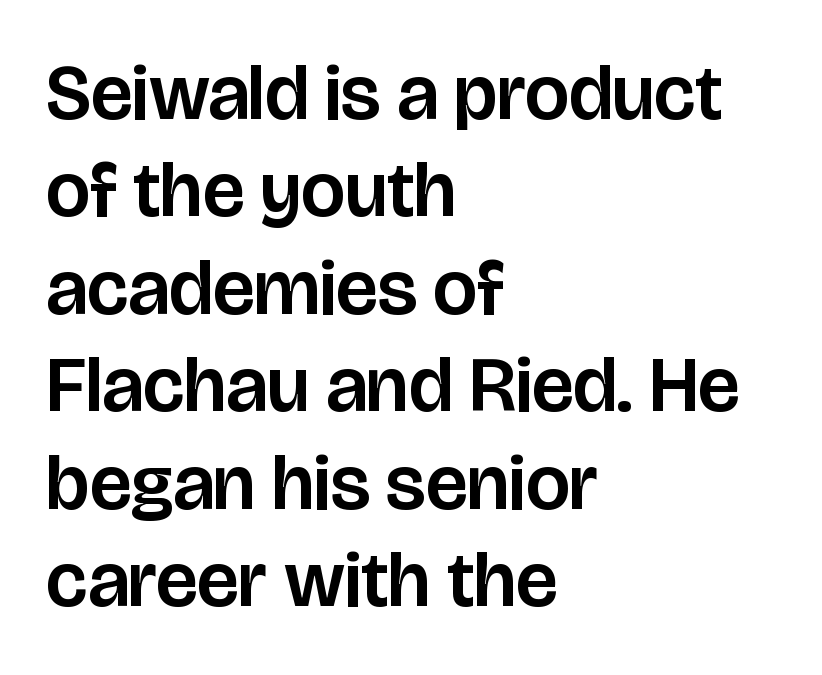
The image shows 78 px sans-serif type, upright; set left-aligned, normal line spacing (1.25x), normal letter spacing, not underlined; low stroke contrast and a large x-height.
